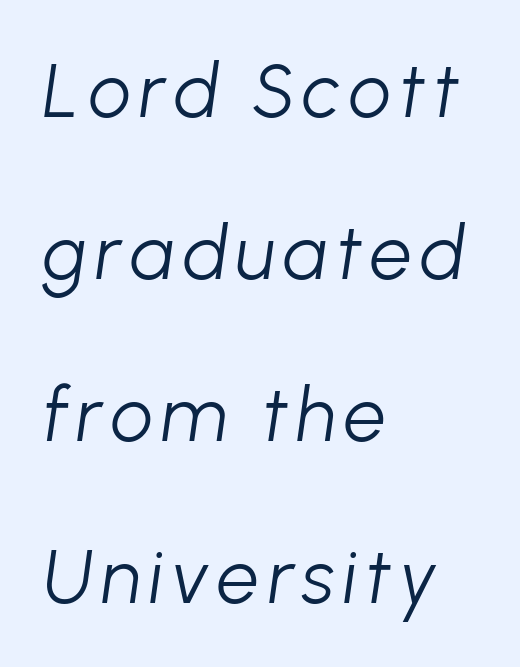
{"italic": "yes", "lean": "right", "slant_degrees": 8, "bold": "no", "weight": "light", "width": "normal", "stroke_contrast": "low", "x_height": "medium", "monospaced": "no", "underline": "no", "align": "left", "line_spacing": "loose", "line_spacing_ratio": 2.16, "glyph_px": 75}
